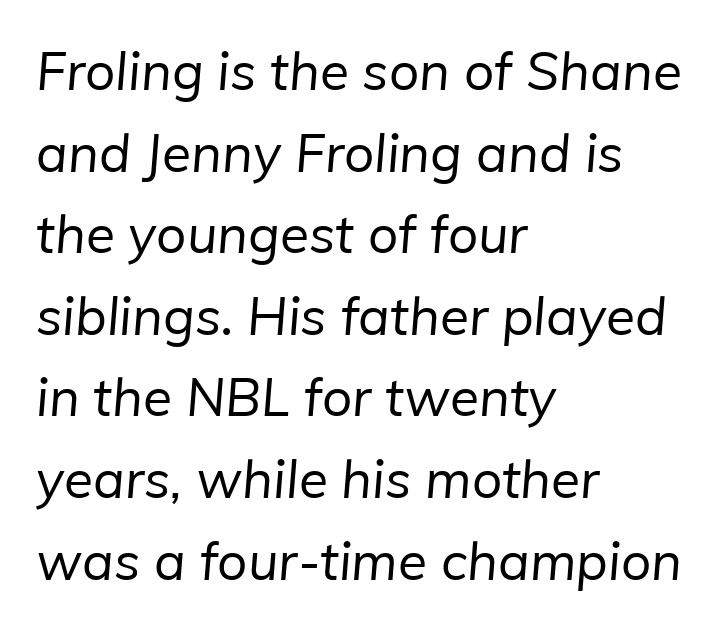
The strip under each line holds only bare page. Reading down the column, the eye jumps a familiar distance to each next line. The rendering uses natural spacing where letterforms have individual widths. Heaviness? Minimal to ordinary, like unemphasized prose. The text was rendered using a sans face with plain stroke endings.
